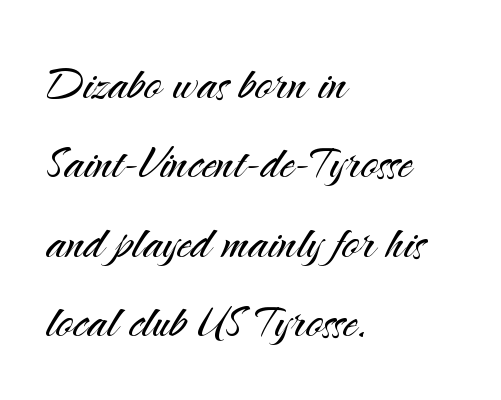
{"serif": "no", "bold": "no", "weight": "light", "width": "normal", "stroke_contrast": "medium", "x_height": "small", "monospaced": "no", "underline": "no", "align": "left", "line_spacing": "normal", "line_spacing_ratio": 1.37, "letter_spacing": "normal", "letter_spacing_em": 0.0, "glyph_px": 58}
